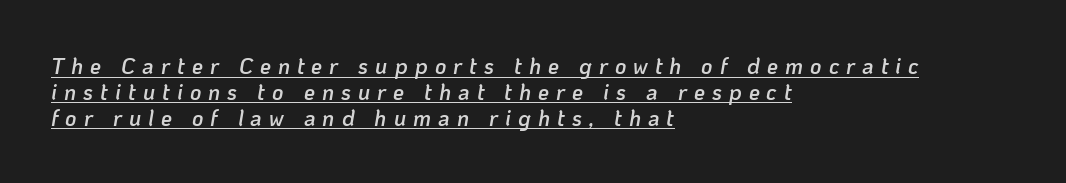
Q: Is the text bold? A: Semi-bold.
Q: Is the text italic (slanted)? A: Yes, it leans right by about 10 degrees.
Q: Is the text underlined? A: Yes.
Q: How is the paragraph aligned? A: Left-aligned.
Q: Is the spacing between letters normal or unusually wide? A: Unusually wide.
